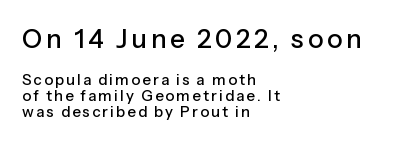
Q: Is the text italic (slanted)? A: No, it is upright.
Q: Is the text underlined? A: No.
Q: How is the paragraph aligned? A: Left-aligned.
Q: Is the spacing between lines tight, normal or loose? A: Tight.
Q: Which block of text is set in a larger size, the first (top) or the second (bottom)? A: The first (top) one.
